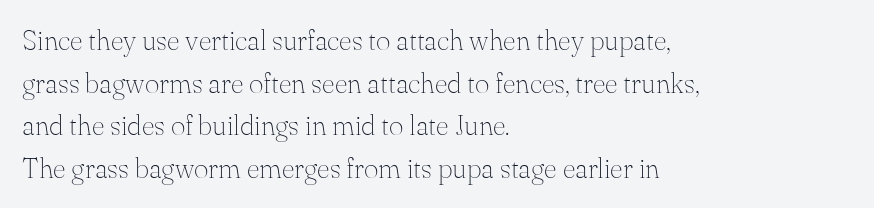
Do the characters align in a grid? No, the font is proportional. Letters rest on an invisible, unmarked baseline. The cut favours lightness, reaching ordinary text weight at its darkest. Letterform terminals end in serifs throughout the passage. This is roman type, the default non-slanted kind.
